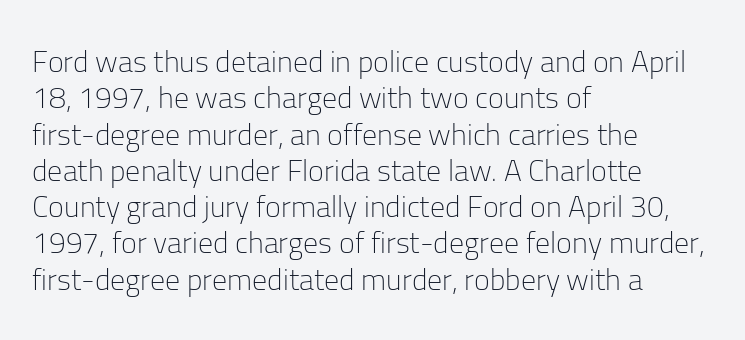
{"serif": "no", "italic": "no", "bold": "no", "weight": "light", "width": "normal", "stroke_contrast": "low", "x_height": "medium", "monospaced": "no", "underline": "no", "align": "left", "line_spacing_ratio": 1.21, "letter_spacing": "normal", "letter_spacing_em": 0.0, "glyph_px": 30}
